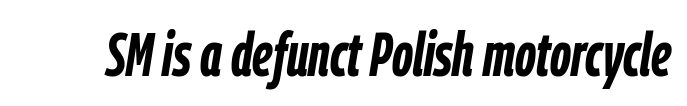
The image shows 61 px semibold, condensed type, italic (leaning right); set normal letter spacing, not underlined; low stroke contrast and a medium x-height.
